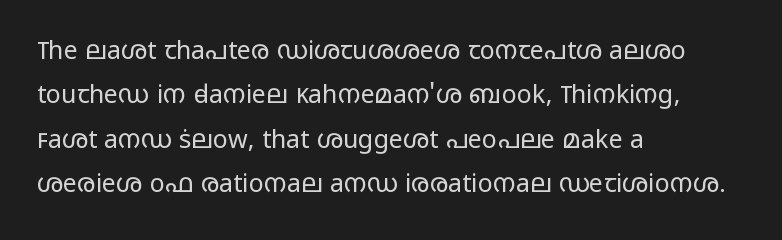
The image shows 25 px text type, upright; set left-aligned, line spacing 1.78x, normal letter spacing, not underlined.
